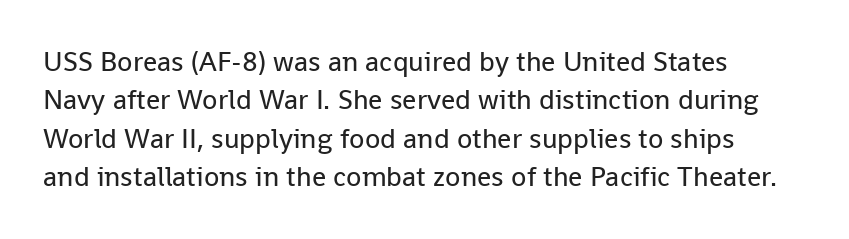
{"serif": "no", "italic": "no", "bold": "no", "weight": "regular", "width": "normal", "stroke_contrast": "low", "x_height": "medium", "monospaced": "no", "underline": "no", "align": "left", "line_spacing": "normal", "line_spacing_ratio": 1.37, "letter_spacing": "normal", "letter_spacing_em": 0.0, "glyph_px": 28}
